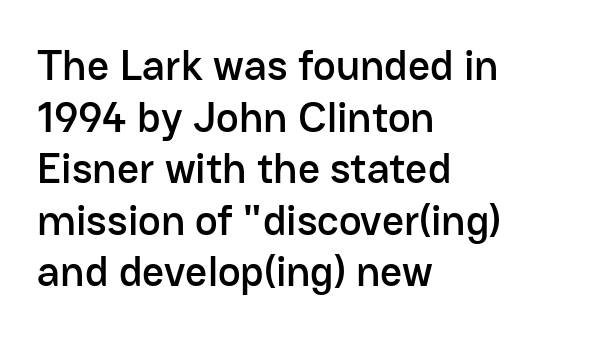
{"serif": "no", "italic": "no", "width": "normal", "stroke_contrast": "low", "x_height": "medium", "monospaced": "no", "underline": "no", "align": "left", "line_spacing_ratio": 1.2, "letter_spacing": "normal", "letter_spacing_em": 0.0, "glyph_px": 43}
